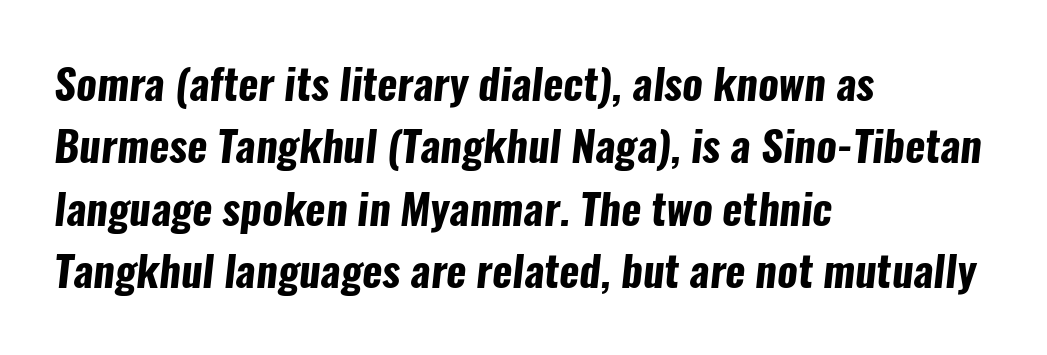
The image shows 43 px bold, condensed sans-serif type; set left-aligned, normal line spacing (1.45x), normal letter spacing, not underlined; low stroke contrast and a medium x-height.
